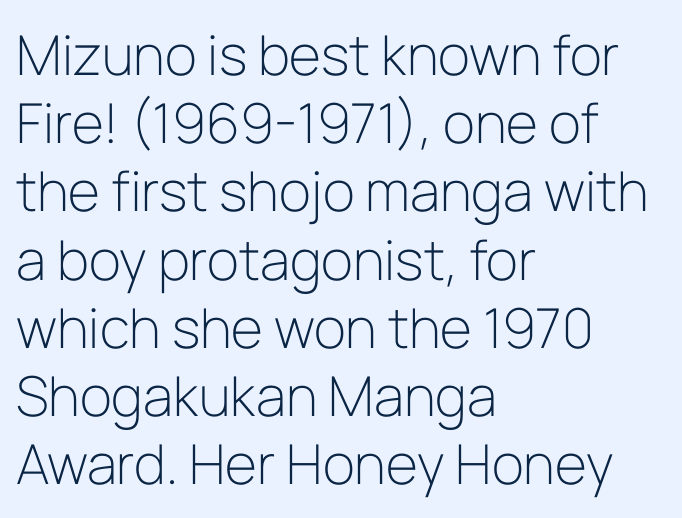
{"serif": "no", "italic": "no", "bold": "no", "weight": "light", "width": "normal", "stroke_contrast": "low", "x_height": "medium", "monospaced": "no", "underline": "no", "align": "left", "line_spacing_ratio": 1.24, "letter_spacing": "normal", "letter_spacing_em": 0.0, "glyph_px": 55}
